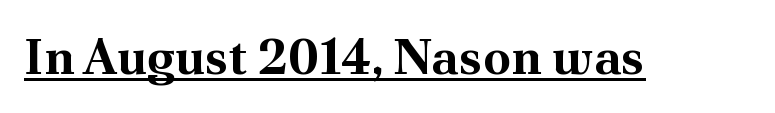
{"serif": "yes", "italic": "no", "bold": "yes", "weight": "bold", "width": "normal", "stroke_contrast": "medium", "x_height": "small", "monospaced": "no", "underline": "yes", "letter_spacing": "normal", "letter_spacing_em": 0.0, "glyph_px": 50}
